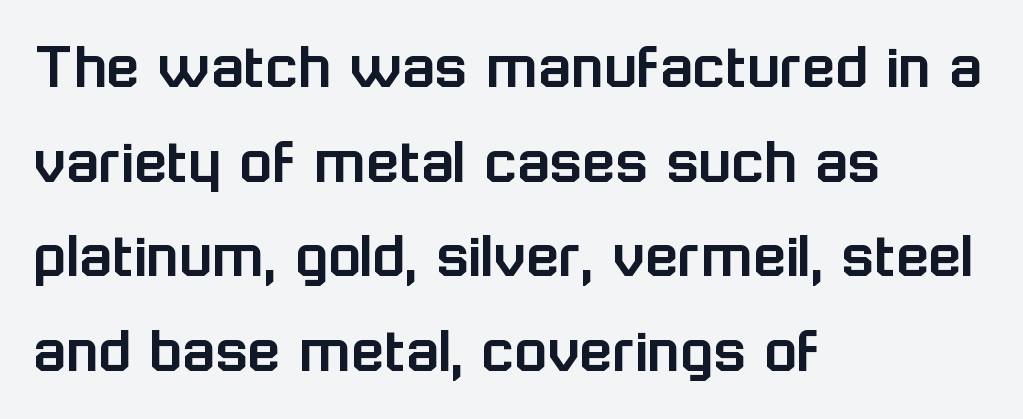
A roman cut, with each character standing at attention. Rows of type keep a routine distance in the vertical direction. Nothing unusual about the tracking: characters are spaced as the font intends. Every row of glyphs begins at an identical x-position on the left. Varying glyph widths throughout — classic text-font behaviour.
